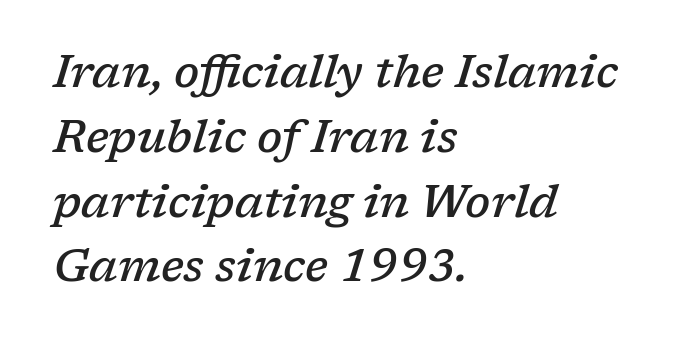
Q: Is the text bold? A: Semi-bold.
Q: Is the text italic (slanted)? A: Yes, it leans right by about 17 degrees.
Q: Is the typeface a serif or a sans-serif typeface? A: Serif.
Q: Is the text underlined? A: No.
Q: How is the paragraph aligned? A: Left-aligned.
Q: Is the spacing between letters normal or unusually wide? A: Normal.
Q: Is the spacing between lines tight, normal or loose? A: Normal.
Q: Width (condensed, normal, or wide)? A: Normal.
Q: Stroke contrast? A: Low.
Q: x-height? A: Medium.
Q: Monospaced? A: No.
